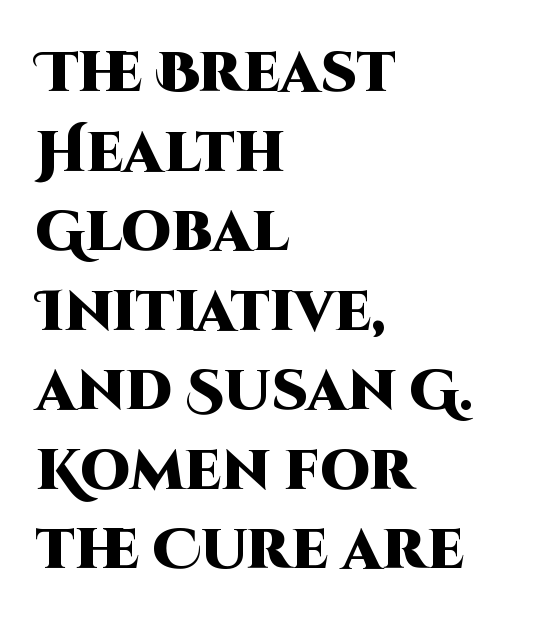
{"serif": "no", "italic": "no", "bold": "yes", "weight": "heavy", "width": "normal", "stroke_contrast": "high", "x_height": "large", "monospaced": "no", "underline": "no", "align": "left", "line_spacing": "normal", "line_spacing_ratio": 1.42, "letter_spacing": "normal", "letter_spacing_em": 0.0, "glyph_px": 56}
